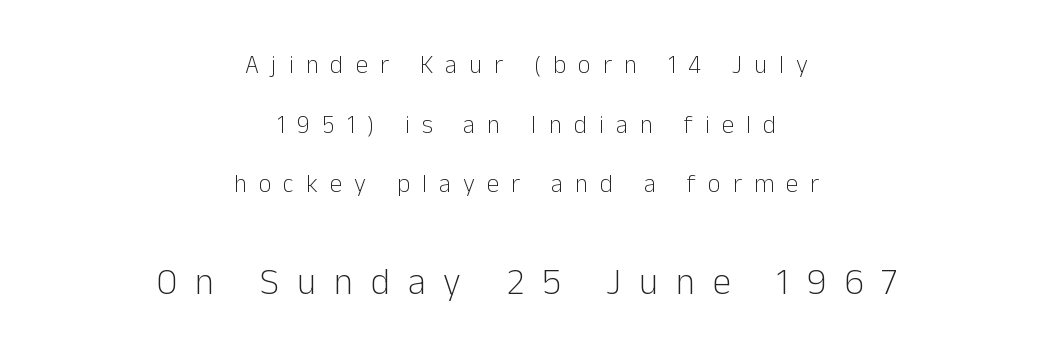
These lines were composed using upright roman letters. Tracking value appears strongly positive — letters spread wide. Character widths vary here, with narrow letters taking less room than wide ones. Plain, unruled lines of type. The typesetter chose a symmetrical, centered arrangement here. Stems here are at most as thick as an everyday book face.
